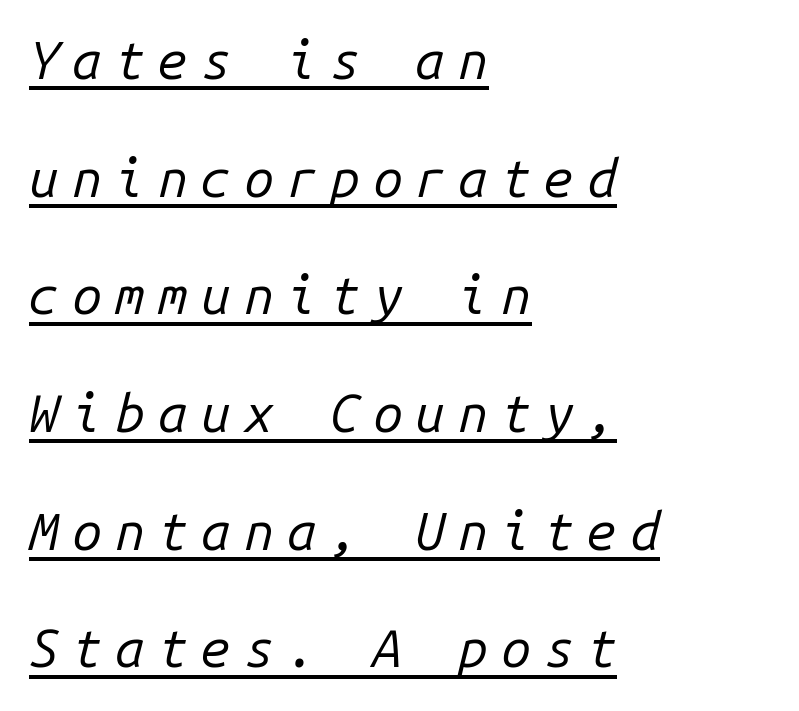
Q: Is the text bold? A: No.
Q: Is the text italic (slanted)? A: Yes, it leans right by about 14 degrees.
Q: Is the text underlined? A: Yes.
Q: How is the paragraph aligned? A: Left-aligned.
Q: Is the spacing between letters normal or unusually wide? A: Unusually wide.
Q: Is the spacing between lines tight, normal or loose? A: Loose.
Q: Width (condensed, normal, or wide)? A: Normal.
Q: Stroke contrast? A: Low.
Q: x-height? A: Medium.
Q: Monospaced? A: Yes.
